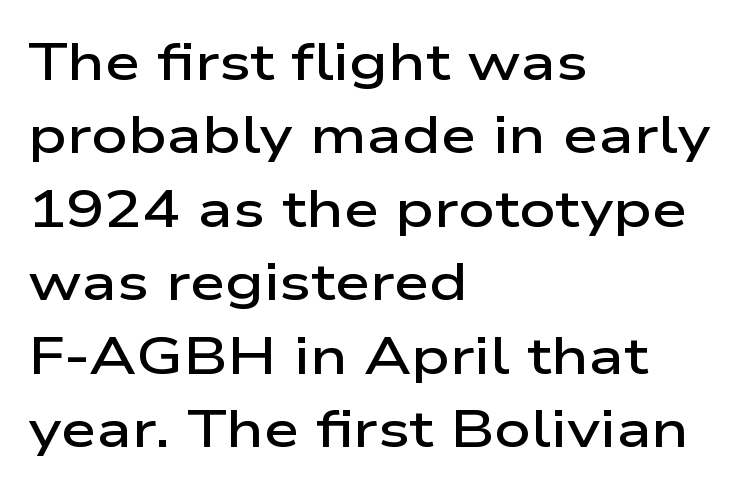
In terms of letterspacing, this is plain default setting. This sample has the flowing, uneven cadence of proportional lettering. Check the space under the baseline: it is left empty. Horizontal bands of white between lines are of average thickness. Left-aligned paragraph, ragged on the right.
